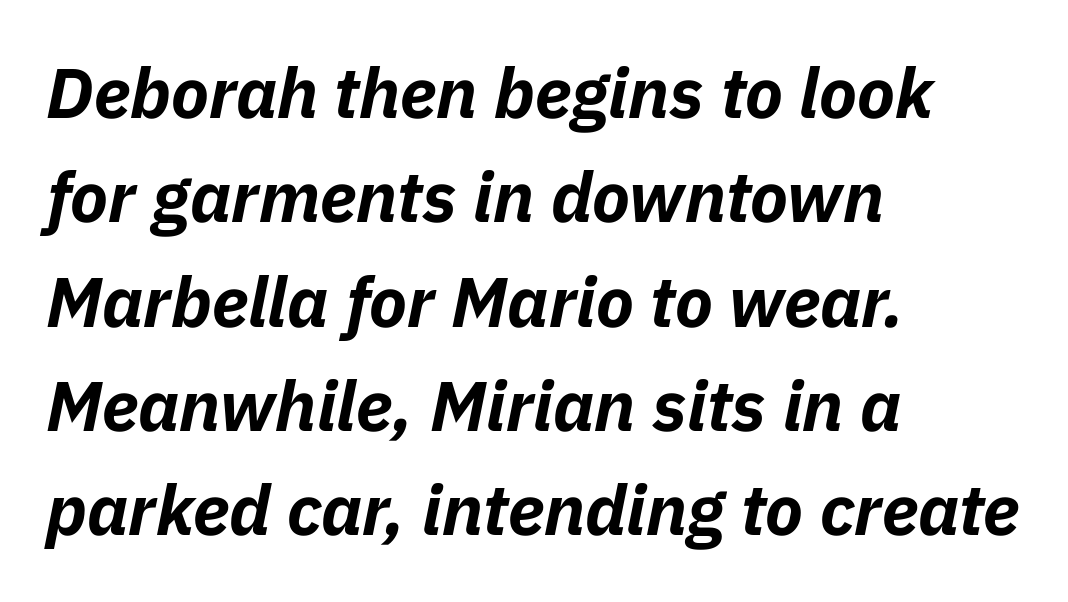
The lines in this sample share a left origin and differ only in where they stop. Set as a true bold cut, around the 700 mark. These lines are rendered in a variable-pitch font. Students, observe: this is what conventionally led text looks like.
